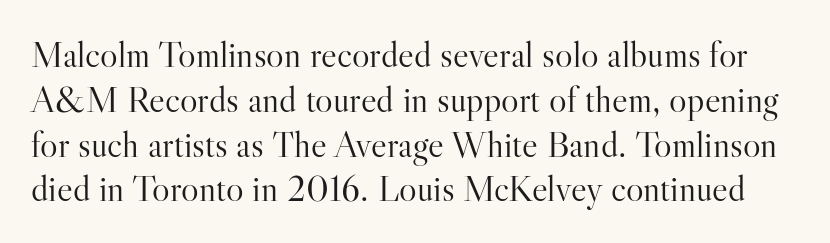
The image shows 37 px light serif type, upright; set line spacing 1.21x, normal letter spacing, not underlined; high stroke contrast and a small x-height.
